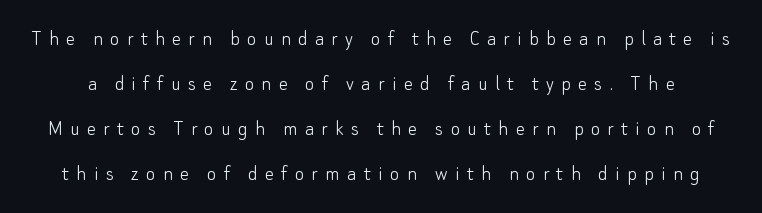
The gap between lines stays unmarked. The specimen reads as upright at a glance. The type is letterspaced generously, with wide tracking. Quick note: interline space is abundant. No heavy texture on the line: the type isn't bold.
